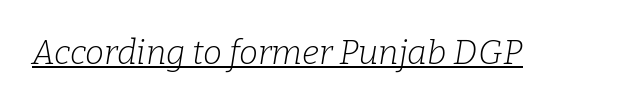
Q: Is the text bold? A: No.
Q: Is the text italic (slanted)? A: Yes, it leans right by about 9 degrees.
Q: Is the typeface a serif or a sans-serif typeface? A: Serif.
Q: Is the text underlined? A: Yes.
Q: Is the spacing between letters normal or unusually wide? A: Normal.
Q: Width (condensed, normal, or wide)? A: Normal.
Q: Stroke contrast? A: Low.
Q: x-height? A: Medium.
Q: Monospaced? A: No.
